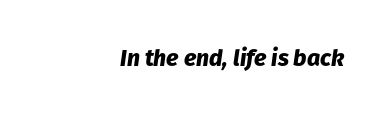
Q: Is the text bold? A: Yes.
Q: Is the text italic (slanted)? A: Yes, it leans right by about 8 degrees.
Q: Is the text underlined? A: No.
Q: How is the paragraph aligned? A: Right-aligned.
Q: Is the spacing between letters normal or unusually wide? A: Normal.
